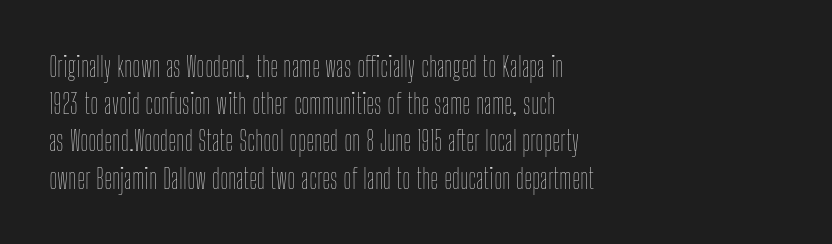
The image shows 28 px thin, condensed type, upright; set left-aligned, normal line spacing (1.33x), normal letter spacing, not underlined; low stroke contrast and a medium x-height.
